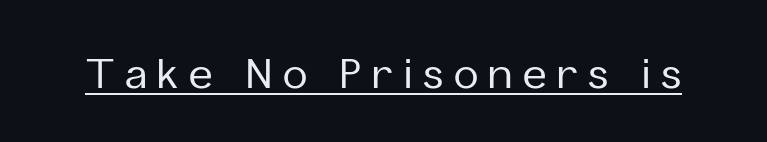
Q: Is the text italic (slanted)? A: No, it is upright.
Q: Is the typeface a serif or a sans-serif typeface? A: Sans-serif.
Q: Is the text underlined? A: Yes.
Q: Is the spacing between letters normal or unusually wide? A: Unusually wide.
Q: Width (condensed, normal, or wide)? A: Normal.
Q: Stroke contrast? A: Low.
Q: x-height? A: Medium.
Q: Monospaced? A: No.
